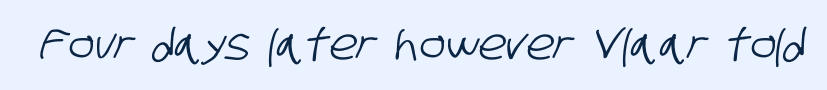
{"serif": "no", "width": "condensed", "stroke_contrast": "low", "x_height": "large", "monospaced": "no", "underline": "no", "letter_spacing": "normal", "letter_spacing_em": 0.0, "glyph_px": 43}
